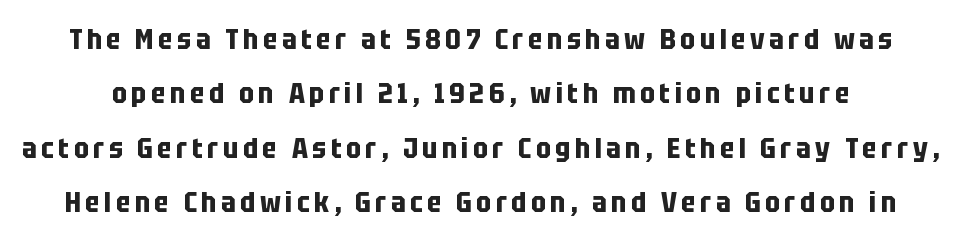
Do the characters align in a grid? No, the font is proportional. A sans-serif font was chosen for this passage. The designer dialed line spacing up above the default. You can tell it's not italic because the verticals are truly vertical.
